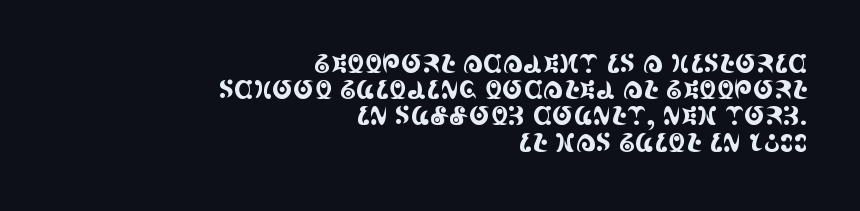
The image shows 25 px text type, upright; set right-aligned, tight line spacing (1.05x), normal letter spacing, not underlined.
